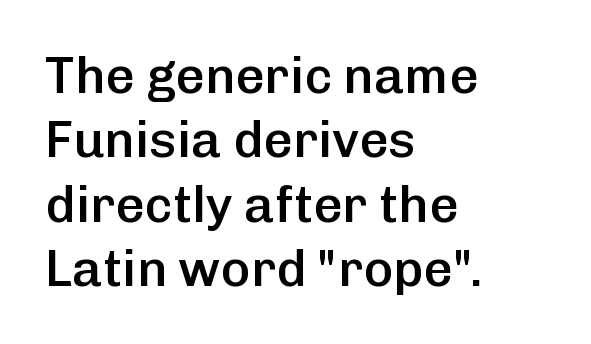
The image shows 51 px semibold sans-serif type, upright; set left-aligned, normal line spacing (1.26x), normal letter spacing, not underlined; low stroke contrast and a medium x-height.
